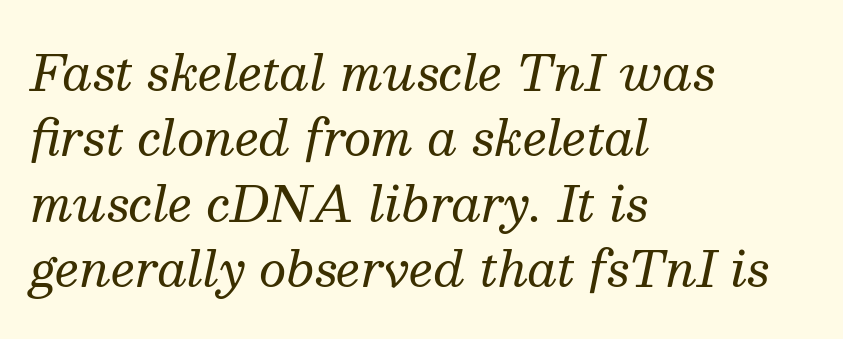
{"serif": "yes", "italic": "yes", "lean": "right", "slant_degrees": 13, "bold": "no", "weight": "regular", "width": "normal", "stroke_contrast": "medium", "x_height": "medium", "monospaced": "no", "underline": "no", "align": "left", "line_spacing": "normal", "line_spacing_ratio": 1.36, "letter_spacing": "normal", "letter_spacing_em": 0.0, "glyph_px": 48}
